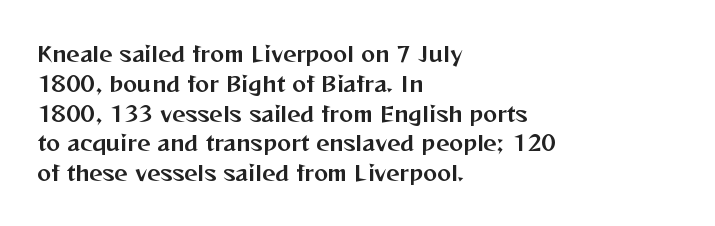
The image shows 21 px text type, upright; set left-aligned, normal line spacing (1.42x), normal letter spacing, not underlined.
